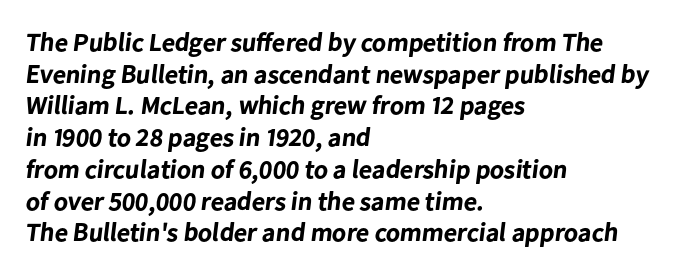
Q: Is the text bold? A: Yes.
Q: Is the text underlined? A: No.
Q: How is the paragraph aligned? A: Left-aligned.
Q: Is the spacing between letters normal or unusually wide? A: Normal.
